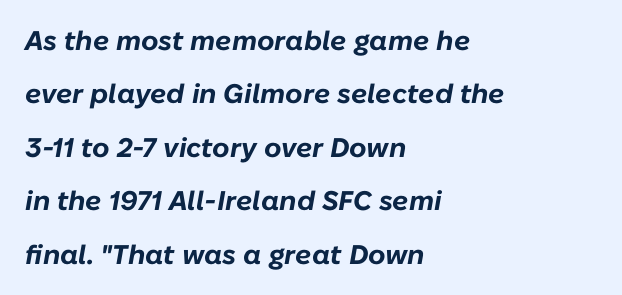
This sample is left-justified, so line endings fall wherever the words run out. Descenders hang freely into open space. The gaps between neighbouring characters are ordinary and unremarkable. The space between consecutive lines is lavish. Typesetter's note: full bold, strokes at maximum text heaviness.
